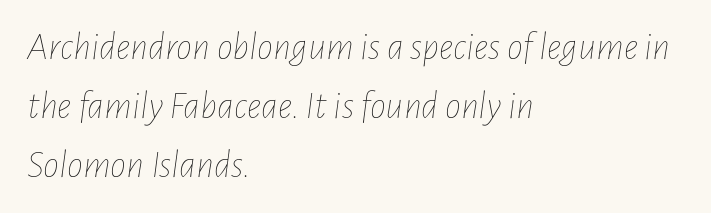
{"italic": "yes", "lean": "right", "slant_degrees": 7, "bold": "no", "weight": "thin", "width": "condensed", "stroke_contrast": "low", "x_height": "medium", "monospaced": "no", "underline": "no", "align": "left", "line_spacing": "normal", "line_spacing_ratio": 1.48, "letter_spacing": "normal", "letter_spacing_em": 0.0, "glyph_px": 40}
